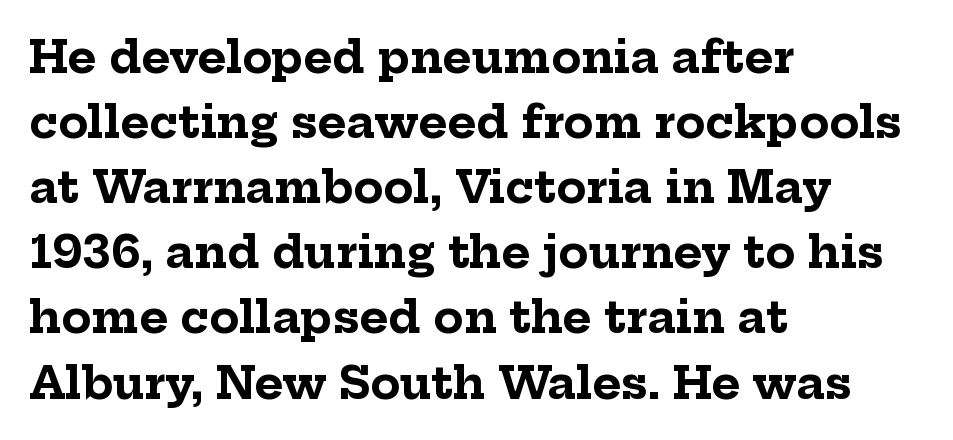
The image shows 44 px bold serif type, upright; set left-aligned, normal line spacing (1.48x), normal letter spacing, not underlined; low stroke contrast and a medium x-height.
